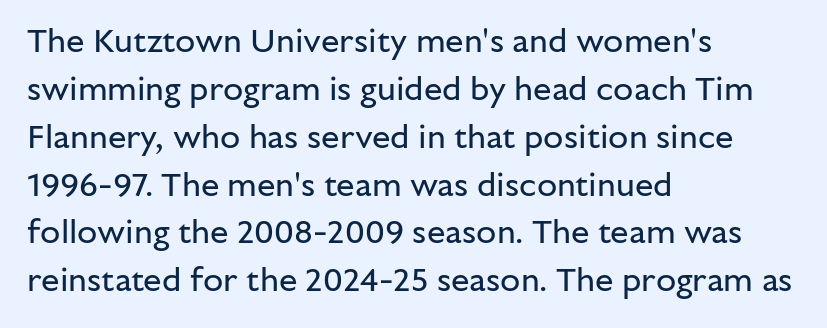
The image shows 33 px regular-weight sans-serif type, upright; set left-aligned, normal line spacing (1.45x), normal letter spacing, not underlined; low stroke contrast and a medium x-height.
